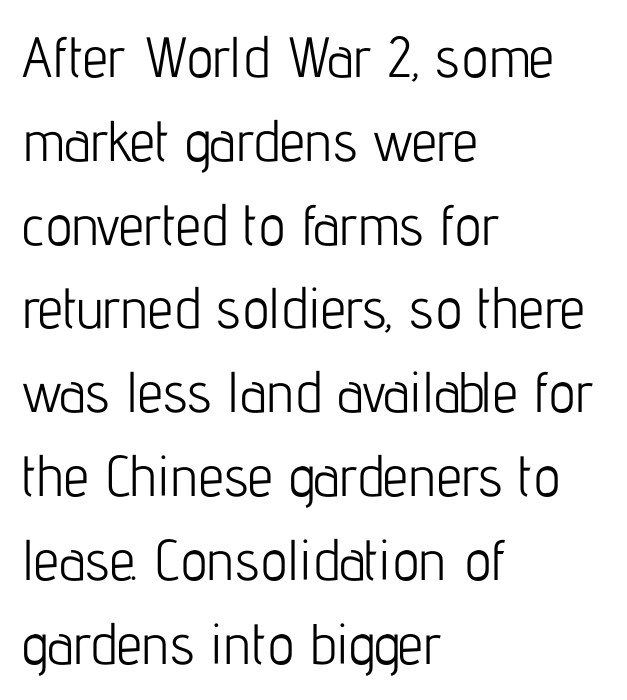
The image shows 57 px light, condensed sans-serif type, upright; set left-aligned, normal line spacing (1.47x), normal letter spacing, not underlined; low stroke contrast and a medium x-height.
